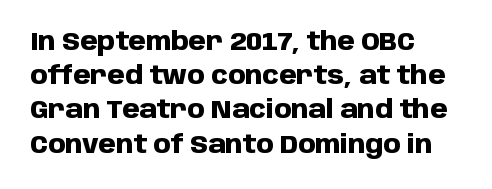
{"italic": "no", "bold": "yes", "underline": "no", "align": "left", "line_spacing": "normal", "line_spacing_ratio": 1.37, "letter_spacing": "normal", "letter_spacing_em": 0.0, "glyph_px": 25}
